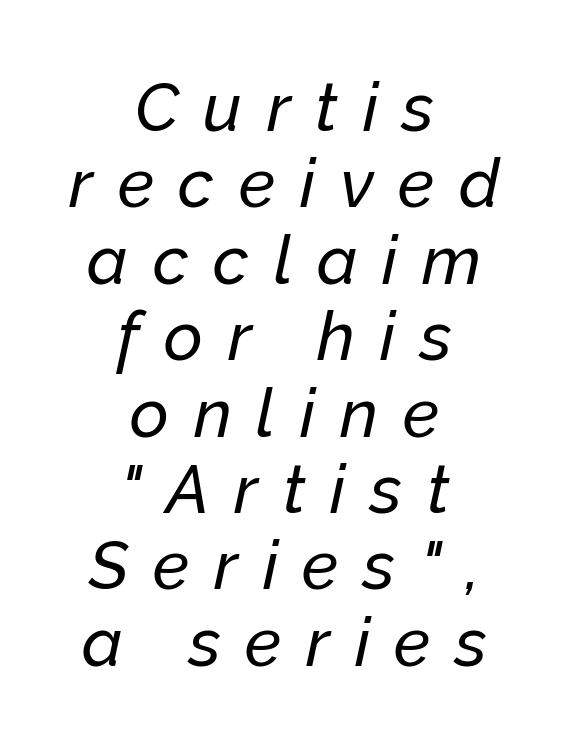
Q: Is the text italic (slanted)? A: Yes, it leans right by about 12 degrees.
Q: Is the text underlined? A: No.
Q: How is the paragraph aligned? A: Centered.
Q: Is the spacing between letters normal or unusually wide? A: Unusually wide.
Q: Is the spacing between lines tight, normal or loose? A: Tight.
Q: Width (condensed, normal, or wide)? A: Normal.
Q: Stroke contrast? A: Low.
Q: x-height? A: Medium.
Q: Monospaced? A: No.
